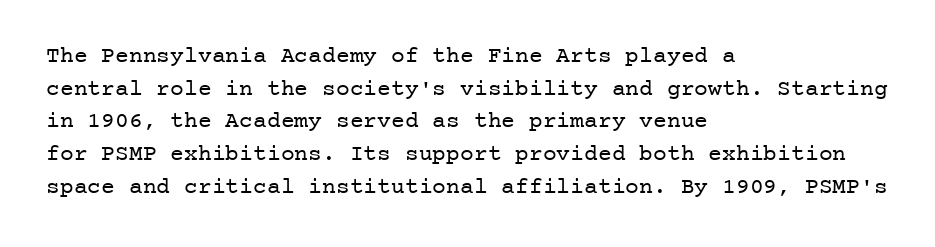
The image shows 23 px text type, upright; set left-aligned, normal line spacing (1.42x), normal letter spacing, not underlined.
